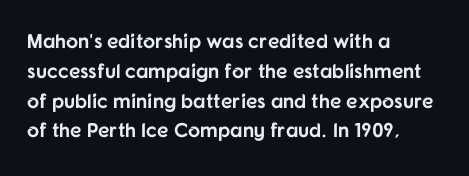
Summary of weight: heavy, a full bold. This sample is left-justified, so line endings fall wherever the words run out. The type sits square on the baseline with zero lean. The lines sit at an ordinary, default distance from one another. A bare baseline throughout the passage. This sample uses plain, unmodified letter spacing.
